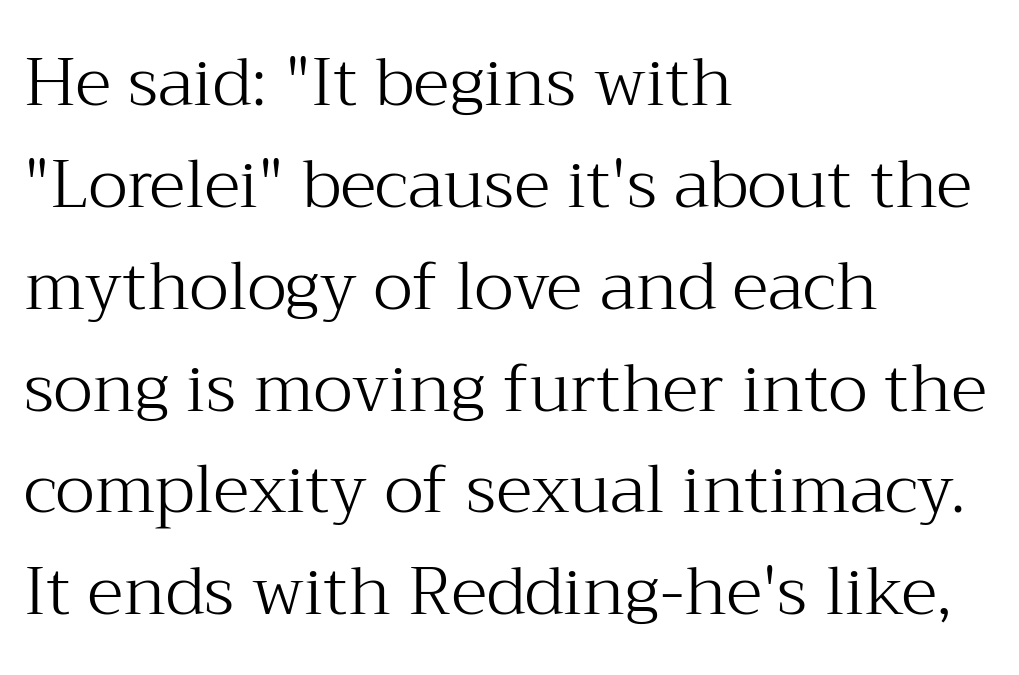
{"serif": "yes", "italic": "no", "bold": "no", "weight": "light", "width": "normal", "stroke_contrast": "medium", "x_height": "medium", "monospaced": "no", "underline": "no", "align": "left", "line_spacing": "normal", "line_spacing_ratio": 1.52, "letter_spacing": "normal", "letter_spacing_em": 0.0, "glyph_px": 67}
